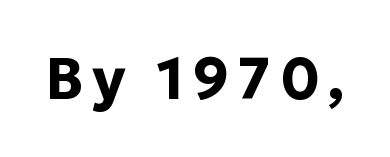
The image shows 58 px bold sans-serif type, upright; set not underlined; low stroke contrast and a medium x-height.
